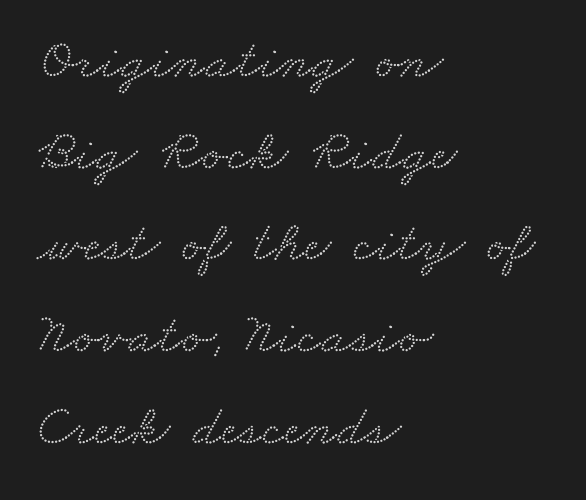
The image shows 58 px wide serif type; set left-aligned, normal line spacing (1.58x), normal letter spacing, not underlined; medium stroke contrast and a small x-height.
